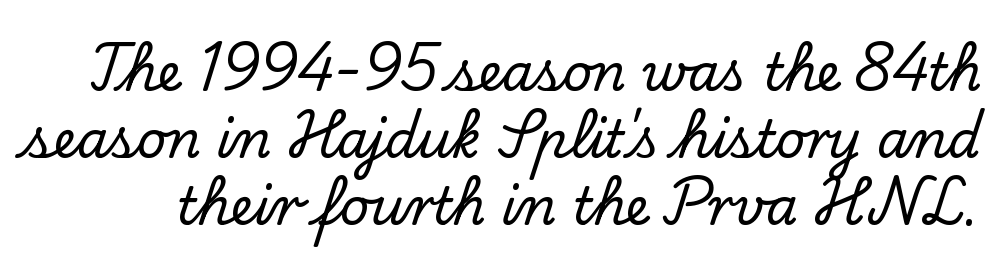
The image shows 51 px serif type; set normal line spacing (1.31x), normal letter spacing, not underlined; low stroke contrast and a small x-height.
